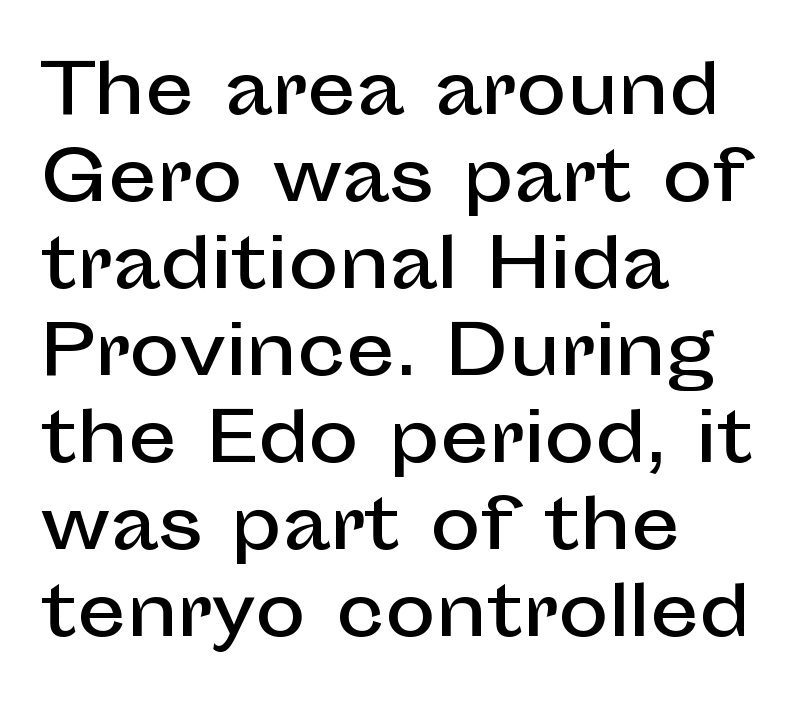
The image shows 68 px sans-serif type, upright; set left-aligned, normal line spacing (1.28x), normal letter spacing, not underlined; low stroke contrast and a medium x-height.
